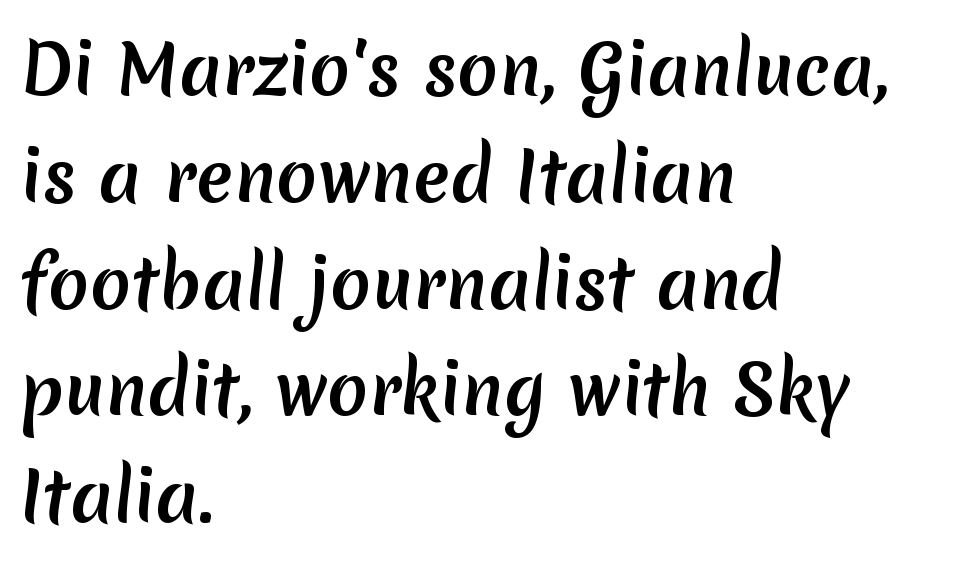
Q: Is the typeface a serif or a sans-serif typeface? A: Sans-serif.
Q: Is the text underlined? A: No.
Q: How is the paragraph aligned? A: Left-aligned.
Q: Is the spacing between letters normal or unusually wide? A: Normal.
Q: Is the spacing between lines tight, normal or loose? A: Normal.
Q: Width (condensed, normal, or wide)? A: Normal.
Q: Stroke contrast? A: Medium.
Q: x-height? A: Medium.
Q: Monospaced? A: No.
